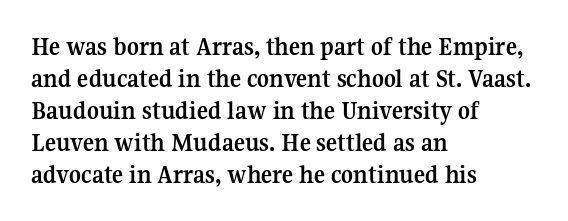
{"italic": "no", "bold": "yes", "underline": "no", "align": "left", "line_spacing_ratio": 1.23, "letter_spacing": "normal", "letter_spacing_em": 0.0, "glyph_px": 26}
